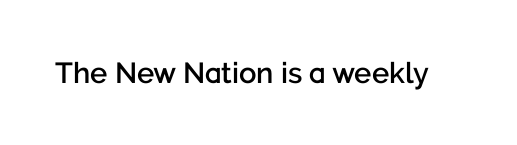
The image shows 29 px semibold sans-serif type, upright; set normal letter spacing, not underlined; low stroke contrast and a medium x-height.
